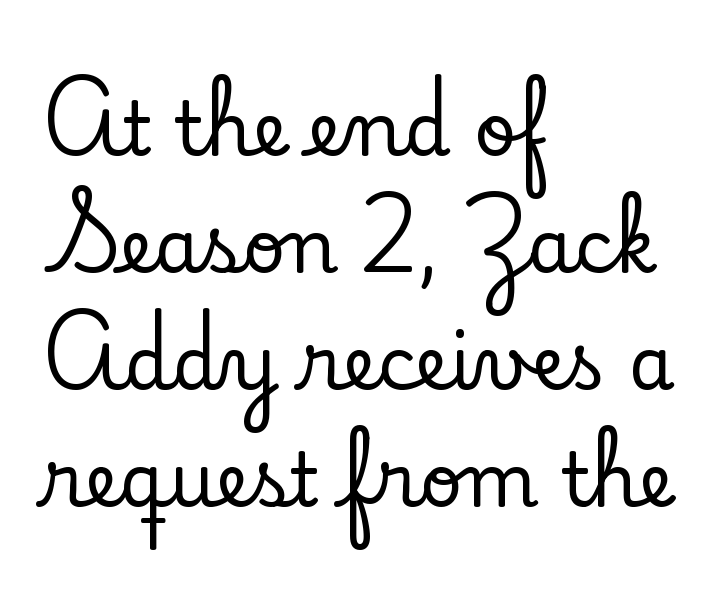
Q: Is the text italic (slanted)? A: No, it is upright.
Q: Is the typeface a serif or a sans-serif typeface? A: Serif.
Q: Is the text underlined? A: No.
Q: How is the paragraph aligned? A: Left-aligned.
Q: Is the spacing between letters normal or unusually wide? A: Normal.
Q: Is the spacing between lines tight, normal or loose? A: Normal.
Q: Width (condensed, normal, or wide)? A: Normal.
Q: Stroke contrast? A: Low.
Q: x-height? A: Small.
Q: Monospaced? A: No.
